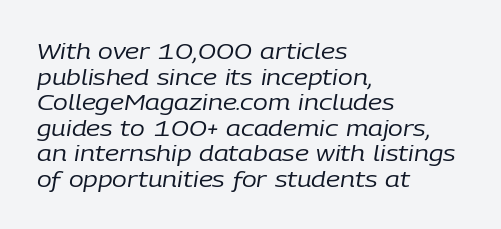
Q: Is the text bold? A: No.
Q: Is the text italic (slanted)? A: Yes, it leans right by about 9 degrees.
Q: Is the text underlined? A: No.
Q: How is the paragraph aligned? A: Left-aligned.
Q: Is the spacing between letters normal or unusually wide? A: Normal.
